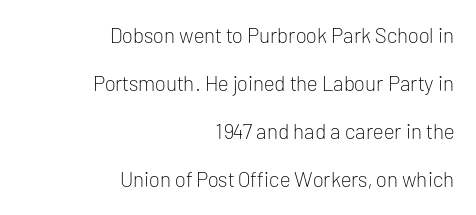
Q: Is the text bold? A: No.
Q: Is the text italic (slanted)? A: No, it is upright.
Q: Is the text underlined? A: No.
Q: How is the paragraph aligned? A: Right-aligned.
Q: Is the spacing between letters normal or unusually wide? A: Normal.
Q: Is the spacing between lines tight, normal or loose? A: Loose.
